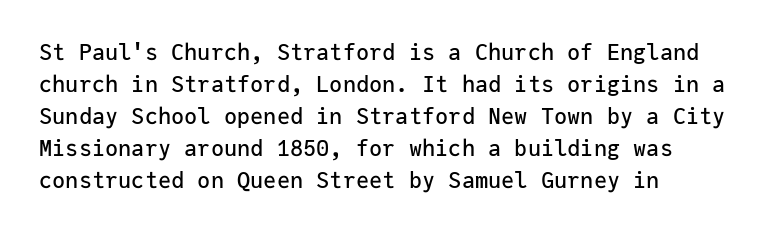
{"italic": "no", "underline": "no", "align": "left", "line_spacing": "normal", "line_spacing_ratio": 1.45, "letter_spacing": "normal", "letter_spacing_em": 0.0, "glyph_px": 22}
